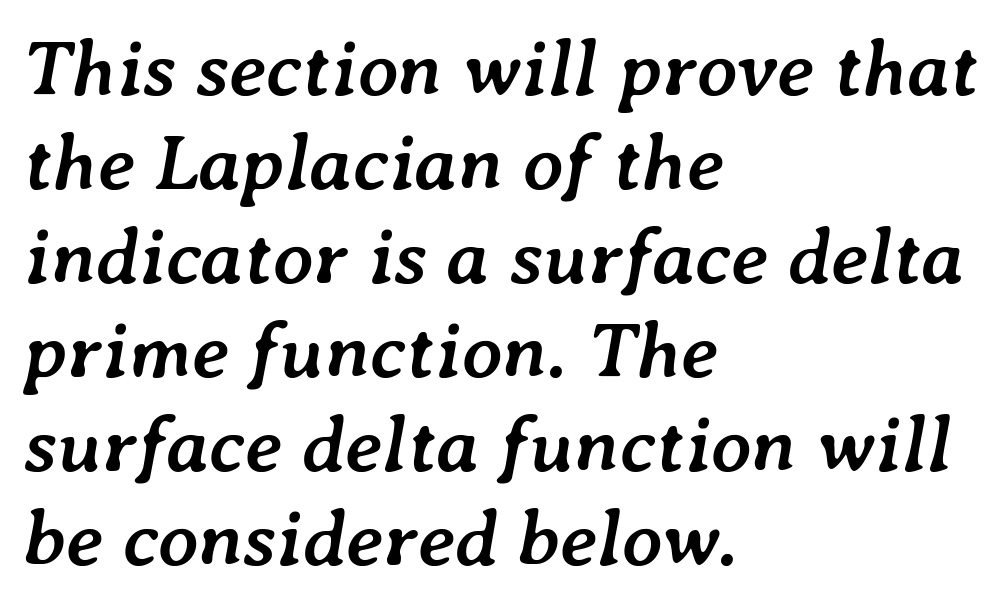
{"italic": "yes", "lean": "right", "slant_degrees": 7, "bold": "yes", "weight": "semibold", "width": "normal", "stroke_contrast": "low", "x_height": "medium", "monospaced": "no", "underline": "no", "align": "left", "line_spacing_ratio": 1.19, "letter_spacing": "normal", "letter_spacing_em": 0.0, "glyph_px": 79}
